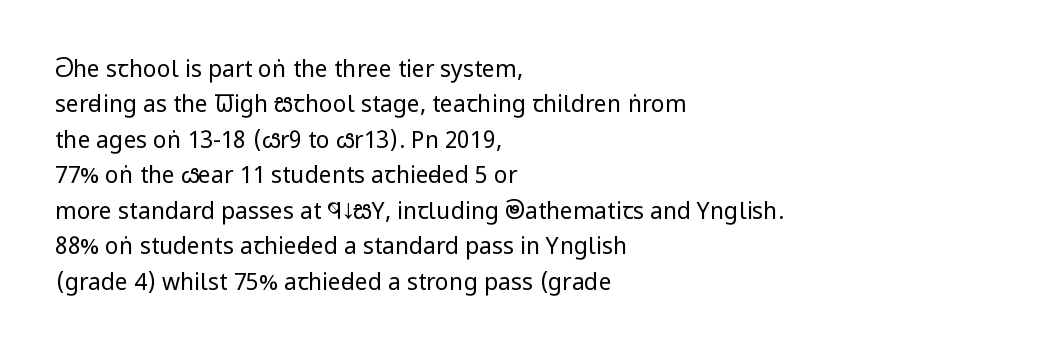
The face looks like a standard text weight, possibly lighter. Vertical strokes here are truly vertical. These lines keep a tight, regular rhythm from letter to letter. Leading matches the norm, producing a regular column. Left-aligned paragraph, ragged on the right. The space directly below the letters is spotless.
